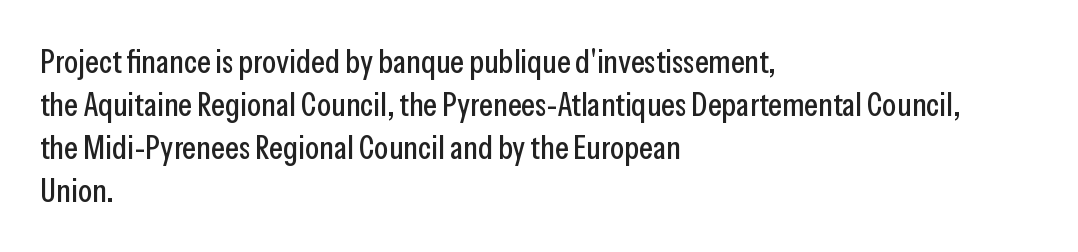
The image shows 33 px condensed sans-serif type, upright; set left-aligned, normal line spacing (1.3x), normal letter spacing, not underlined; low stroke contrast and a medium x-height.
